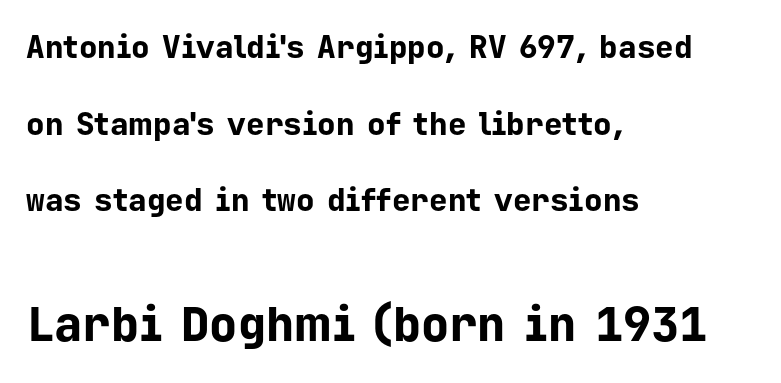
The image shows 47 px bold sans-serif type, upright, monospaced; set left-aligned, loose line spacing (2.47x), normal letter spacing, not underlined; the second (bottom) block is 1.52x larger; low stroke contrast and a medium x-height.
